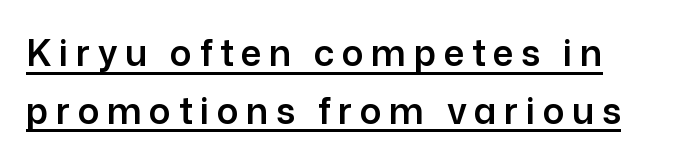
The image shows 36 px sans-serif type, upright; set normal line spacing (1.6x), unusually wide letter spacing (+0.21 em), underlined; low stroke contrast and a medium x-height.
